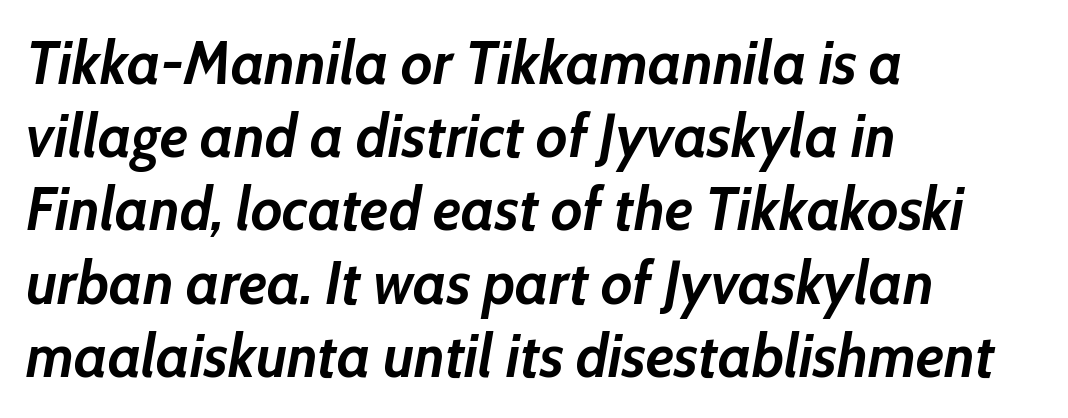
Q: Is the text bold? A: Yes.
Q: Is the text italic (slanted)? A: Yes, it leans right by about 10 degrees.
Q: Is the text underlined? A: No.
Q: How is the paragraph aligned? A: Left-aligned.
Q: Is the spacing between letters normal or unusually wide? A: Normal.
Q: Width (condensed, normal, or wide)? A: Normal.
Q: Stroke contrast? A: Low.
Q: x-height? A: Medium.
Q: Monospaced? A: No.
